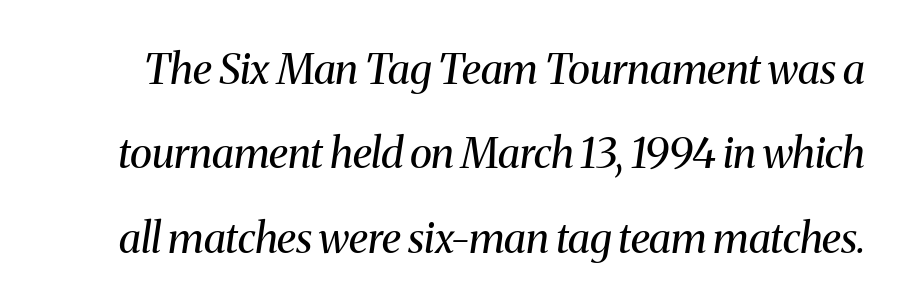
Honestly, the rows look like they've been pulled way apart. No chunkiness to these letters — they're not bold. Spacing between characters is what you'd get straight out of the box. Tall strokes in this sample are angled rather than plumb. Note the varied advance widths — an 'i' is clearly narrower than an 'm'. Has an underline been added? It has not.
